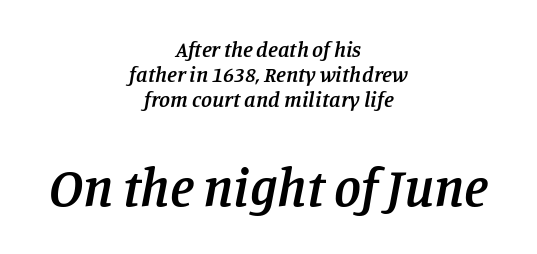
The image shows 54 px semibold serif type, italic (leaning right); set centered, tight line spacing (1.13x), normal letter spacing, not underlined; the second (bottom) block is 2.45x larger; low stroke contrast and a large x-height.
